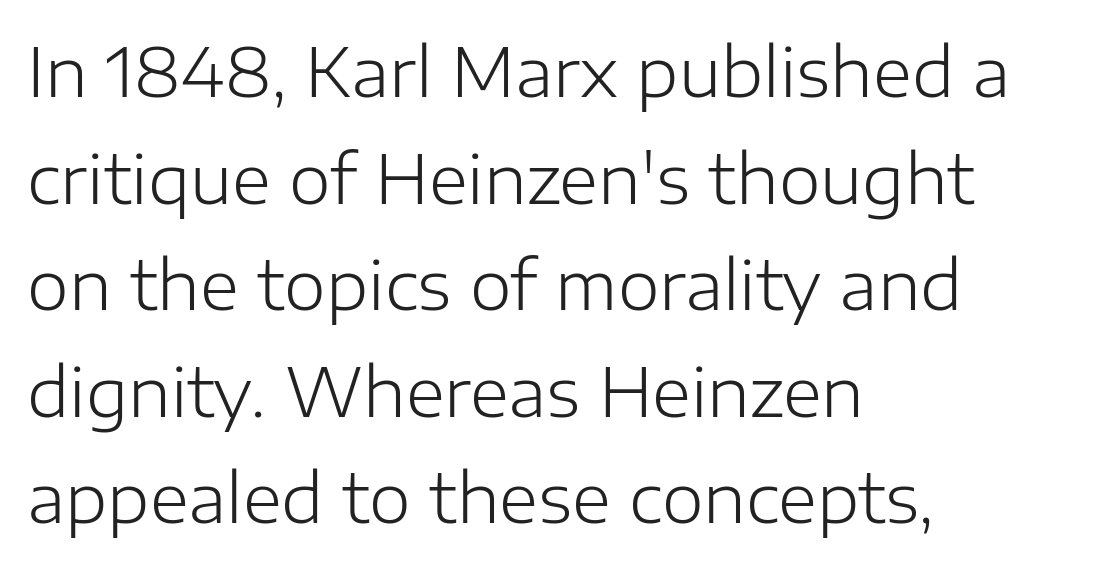
The image shows 67 px light sans-serif type, upright; set left-aligned, normal line spacing (1.59x), normal letter spacing, not underlined; low stroke contrast and a medium x-height.
